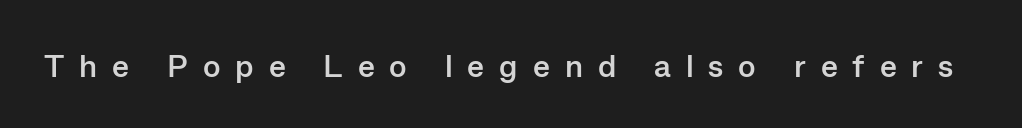
Q: Is the text bold? A: Yes.
Q: Is the text italic (slanted)? A: No, it is upright.
Q: Is the typeface a serif or a sans-serif typeface? A: Sans-serif.
Q: Is the text underlined? A: No.
Q: Is the spacing between letters normal or unusually wide? A: Unusually wide.
Q: Width (condensed, normal, or wide)? A: Normal.
Q: Stroke contrast? A: Low.
Q: x-height? A: Medium.
Q: Monospaced? A: No.
